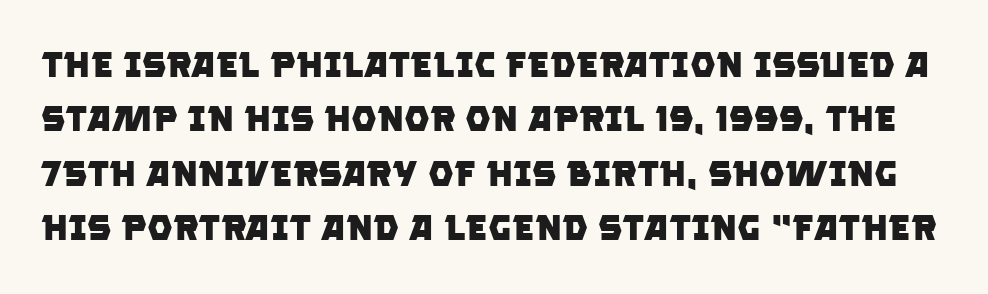
{"serif": "no", "bold": "yes", "weight": "heavy", "width": "normal", "stroke_contrast": "low", "x_height": "large", "monospaced": "no", "underline": "no", "line_spacing": "normal", "line_spacing_ratio": 1.51, "letter_spacing": "normal", "letter_spacing_em": 0.0, "glyph_px": 36}
